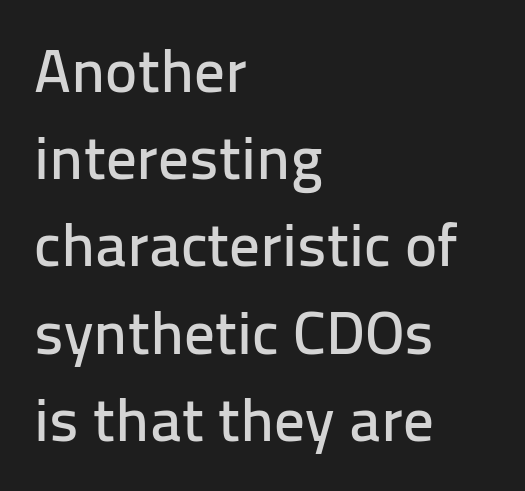
The image shows 61 px sans-serif type, upright; set left-aligned, normal line spacing (1.43x), normal letter spacing, not underlined; low stroke contrast and a medium x-height.
